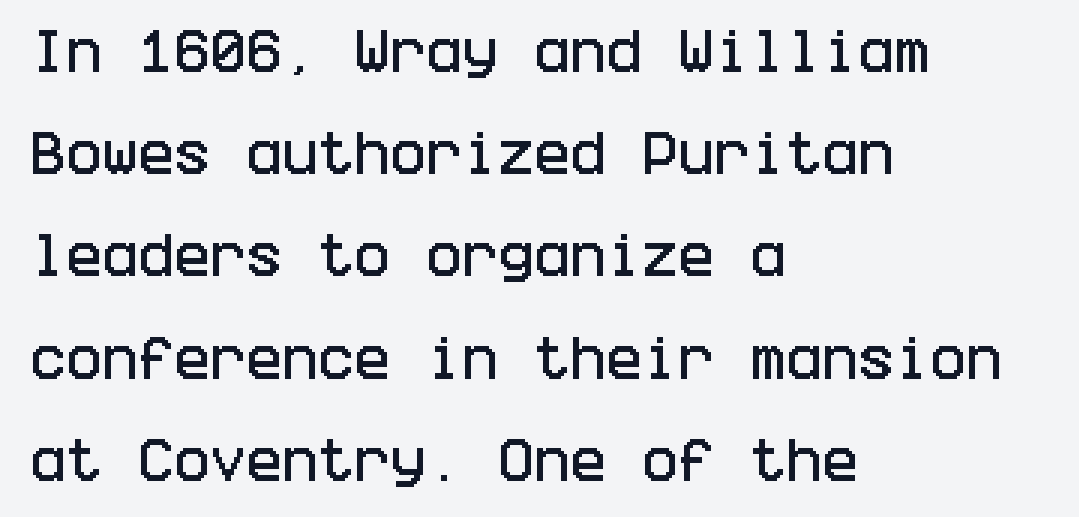
Observe the ordinary spacing: letters are neighbours, not strangers. A typesetter would label this face a sans. The leading is generous, giving the passage an open texture. The typography opts for an upright posture over an oblique one. Is the block centered? No — it sits flush against the left margin. Type without underlining.
